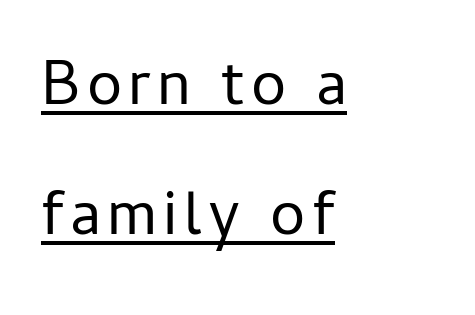
{"serif": "no", "italic": "no", "bold": "no", "weight": "regular", "width": "normal", "stroke_contrast": "low", "x_height": "medium", "monospaced": "no", "underline": "yes", "align": "left", "line_spacing": "loose", "line_spacing_ratio": 2.06, "glyph_px": 63}
